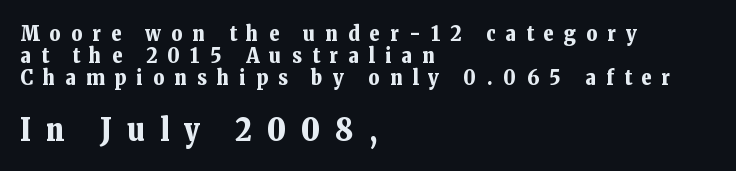
Q: Is the text bold? A: Yes.
Q: Is the text italic (slanted)? A: No, it is upright.
Q: Is the typeface a serif or a sans-serif typeface? A: Serif.
Q: Is the text underlined? A: No.
Q: How is the paragraph aligned? A: Left-aligned.
Q: Is the spacing between letters normal or unusually wide? A: Unusually wide.
Q: Is the spacing between lines tight, normal or loose? A: Tight.
Q: Which block of text is set in a larger size, the first (top) or the second (bottom)? A: The second (bottom) one.
Q: Width (condensed, normal, or wide)? A: Normal.
Q: Stroke contrast? A: Low.
Q: x-height? A: Medium.
Q: Monospaced? A: No.
